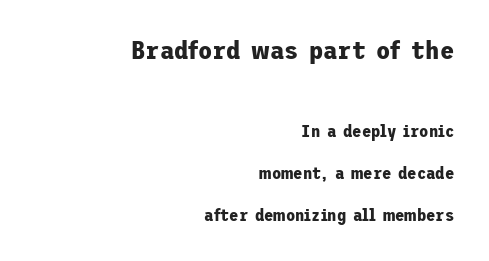
Q: Is the text bold? A: Yes.
Q: Is the text italic (slanted)? A: No, it is upright.
Q: Is the text underlined? A: No.
Q: How is the paragraph aligned? A: Right-aligned.
Q: Is the spacing between letters normal or unusually wide? A: Normal.
Q: Is the spacing between lines tight, normal or loose? A: Loose.
Q: Which block of text is set in a larger size, the first (top) or the second (bottom)? A: The first (top) one.
